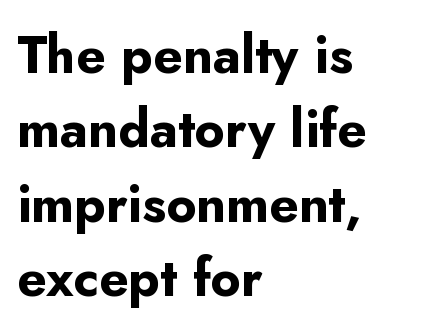
The image shows 52 px bold sans-serif type, upright; set left-aligned, normal line spacing (1.43x), normal letter spacing, not underlined; low stroke contrast and a small x-height.
